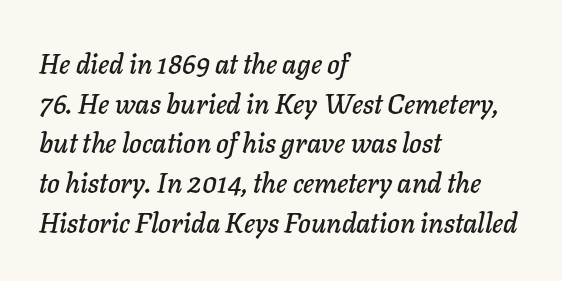
{"italic": "yes", "lean": "right", "slant_degrees": 11, "underline": "no", "align": "left", "line_spacing": "normal", "line_spacing_ratio": 1.47, "letter_spacing": "normal", "letter_spacing_em": 0.0, "glyph_px": 27}
